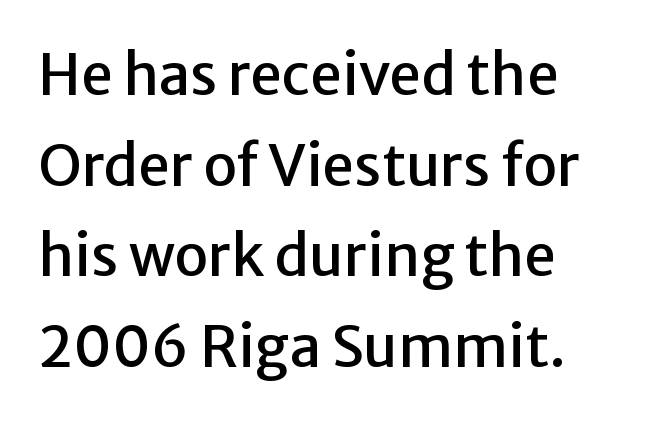
{"serif": "no", "italic": "no", "width": "normal", "stroke_contrast": "low", "x_height": "medium", "monospaced": "no", "underline": "no", "align": "left", "line_spacing": "normal", "line_spacing_ratio": 1.59, "letter_spacing": "normal", "letter_spacing_em": 0.0, "glyph_px": 57}
